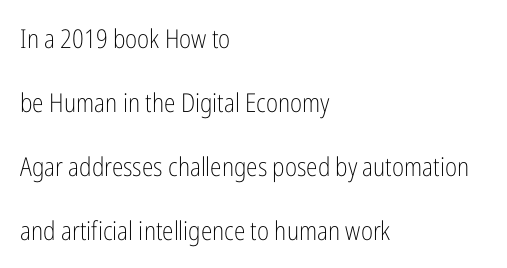
{"italic": "no", "bold": "no", "underline": "no", "align": "left", "line_spacing": "loose", "line_spacing_ratio": 2.46, "letter_spacing": "normal", "letter_spacing_em": 0.0, "glyph_px": 26}
